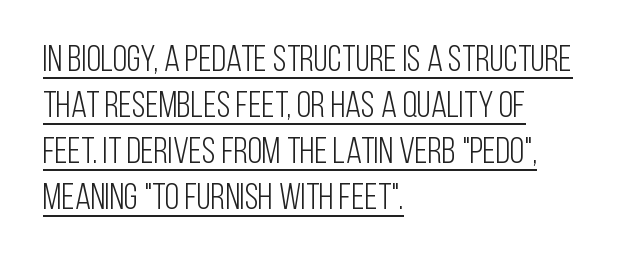
The image shows 37 px light, condensed sans-serif type, upright; set left-aligned, line spacing 1.24x, normal letter spacing, underlined; low stroke contrast and a large x-height.
